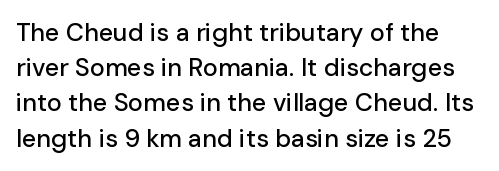
{"italic": "no", "underline": "no", "line_spacing": "normal", "line_spacing_ratio": 1.41, "letter_spacing": "normal", "letter_spacing_em": 0.0, "glyph_px": 25}
